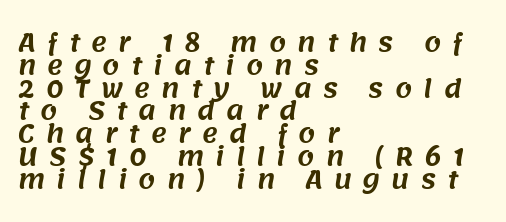
{"underline": "no", "align": "left", "line_spacing": "tight", "line_spacing_ratio": 0.95, "letter_spacing": "wide", "letter_spacing_em": 0.47, "glyph_px": 24}
